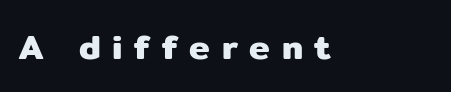
{"serif": "no", "italic": "no", "width": "normal", "stroke_contrast": "low", "x_height": "medium", "monospaced": "no", "underline": "no", "letter_spacing": "wide", "letter_spacing_em": 0.33, "glyph_px": 35}
